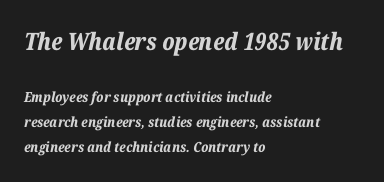
Type size steps down from the first block to the second. Heavy-handed strokes throughout: this text is bold. This rendering leaves character spacing at its baseline value. Is the type slanted? Yes — the strokes lean at a clear angle. Every row of glyphs begins at an identical x-position on the left.
